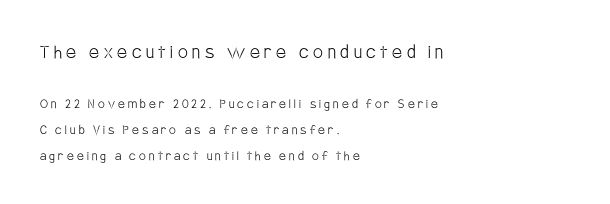
Q: Is the text bold? A: No.
Q: Is the text italic (slanted)? A: No, it is upright.
Q: Is the text underlined? A: No.
Q: How is the paragraph aligned? A: Left-aligned.
Q: Is the spacing between letters normal or unusually wide? A: Unusually wide.
Q: Which block of text is set in a larger size, the first (top) or the second (bottom)? A: The first (top) one.
